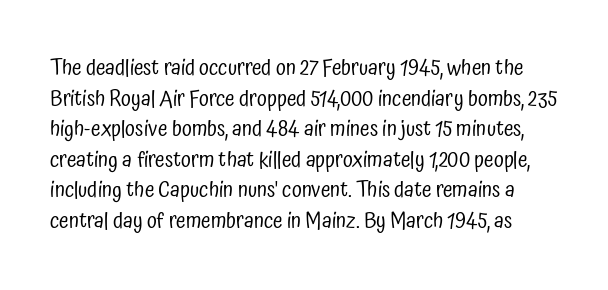
The image shows 22 px text type, upright; set normal line spacing (1.39x), normal letter spacing, not underlined.
